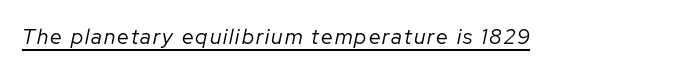
Q: Is the text bold? A: No.
Q: Is the text italic (slanted)? A: Yes, it leans right by about 12 degrees.
Q: Is the text underlined? A: Yes.
